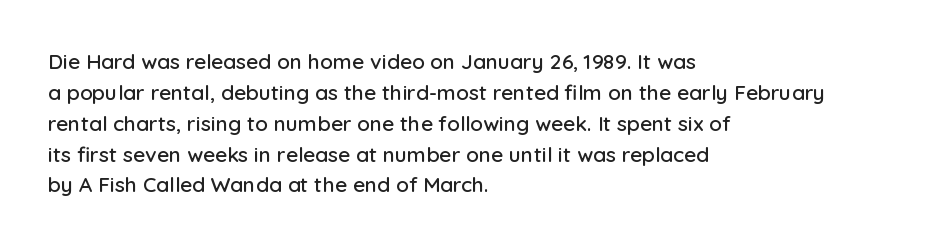
There is no visible air inserted between adjacent glyphs. Alignment: flush left. The words here are not underlined. The axis of the letterforms is exactly vertical. The designer left line spacing at the default.
